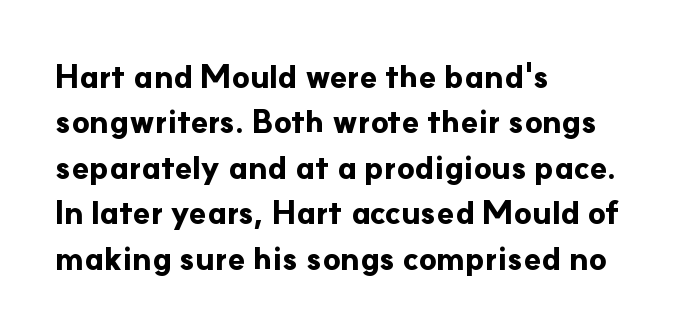
{"serif": "no", "italic": "no", "bold": "yes", "weight": "bold", "width": "normal", "stroke_contrast": "low", "x_height": "small", "monospaced": "no", "underline": "no", "align": "left", "line_spacing": "normal", "line_spacing_ratio": 1.42, "letter_spacing": "normal", "letter_spacing_em": 0.0, "glyph_px": 32}
